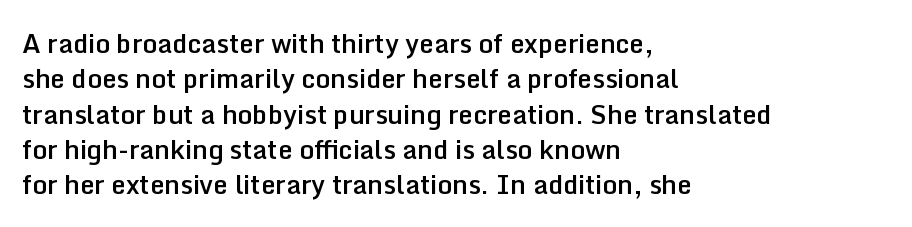
{"italic": "no", "bold": "semi", "underline": "no", "align": "left", "line_spacing": "normal", "line_spacing_ratio": 1.36, "letter_spacing": "normal", "letter_spacing_em": 0.0, "glyph_px": 26}
